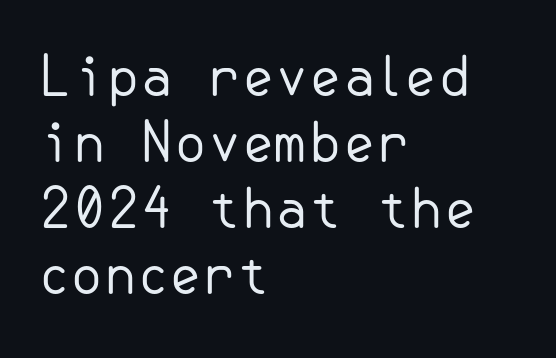
The image shows 54 px regular-weight sans-serif type, upright; set left-aligned, line spacing 1.22x, normal letter spacing, not underlined; low stroke contrast and a small x-height.
